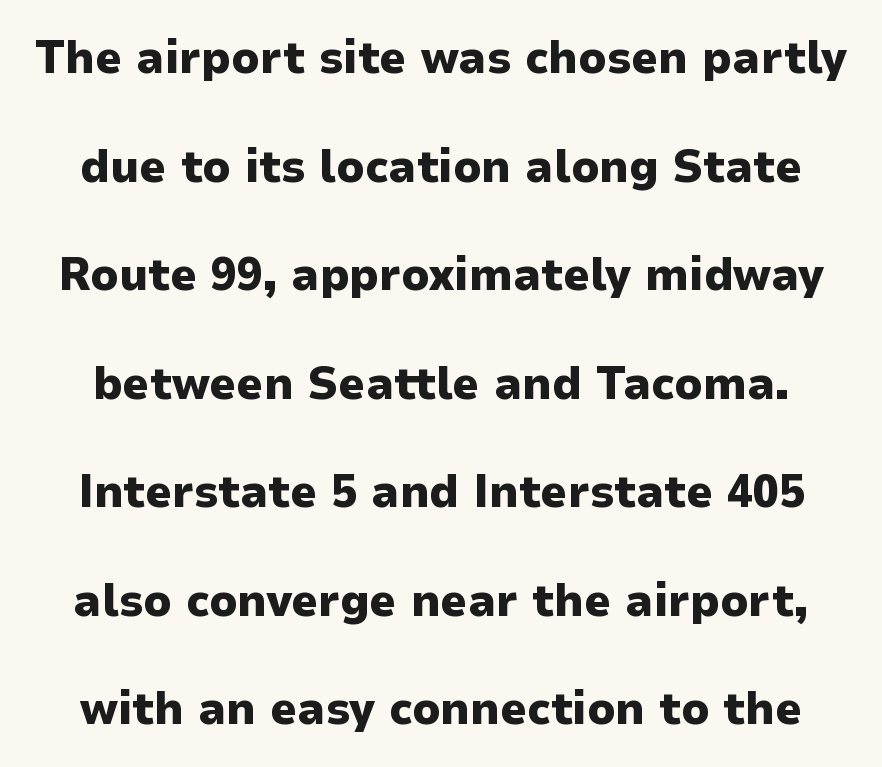
The image shows 47 px heavy sans-serif type, upright; set loose line spacing (2.31x), normal letter spacing, not underlined; low stroke contrast and a medium x-height.
